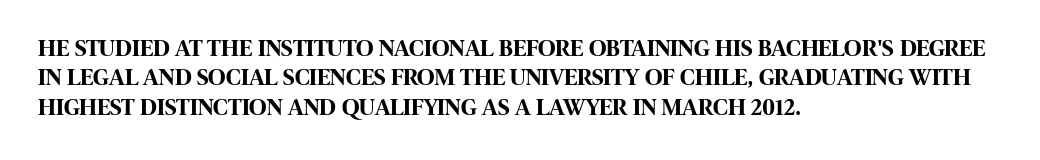
{"italic": "no", "bold": "yes", "underline": "no", "align": "left", "line_spacing_ratio": 1.22, "letter_spacing": "normal", "letter_spacing_em": 0.0, "glyph_px": 24}
